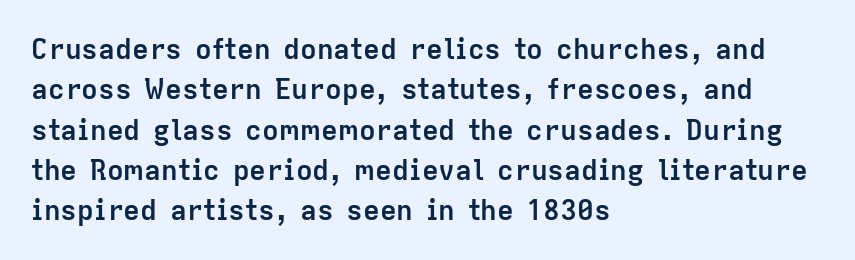
{"serif": "no", "italic": "no", "bold": "yes", "weight": "semibold", "width": "normal", "stroke_contrast": "low", "x_height": "medium", "monospaced": "no", "underline": "no", "align": "left", "line_spacing": "normal", "line_spacing_ratio": 1.44, "letter_spacing": "normal", "letter_spacing_em": 0.0, "glyph_px": 28}
